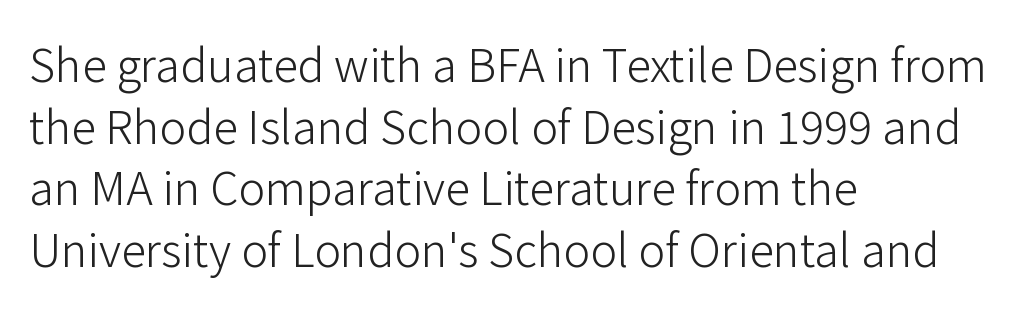
This sample uses plain, unmodified letter spacing. Check under the words: just untouched page. Notice how the stems are strictly vertical — no italics here. Where is the straight margin? On the left. Regular leading. Proportional: the letters do not fall into vertical columns.
